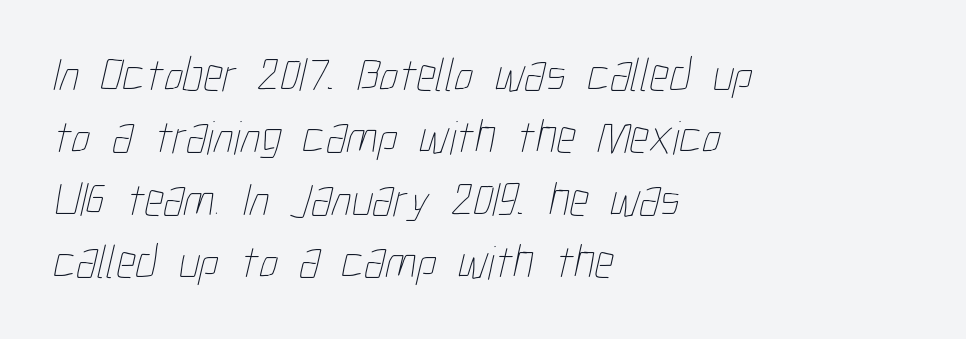
{"bold": "no", "weight": "thin", "width": "condensed", "stroke_contrast": "low", "x_height": "medium", "monospaced": "no", "underline": "no", "align": "left", "line_spacing": "normal", "line_spacing_ratio": 1.3, "letter_spacing": "normal", "letter_spacing_em": 0.0, "glyph_px": 48}
